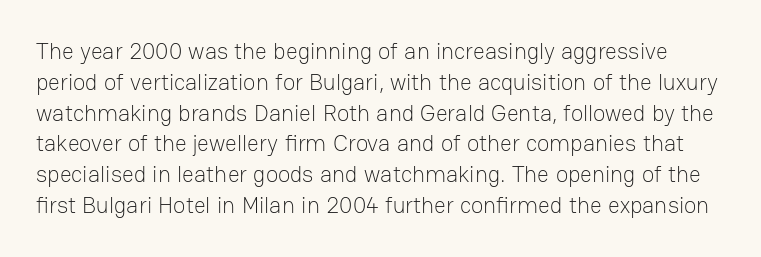
Q: Is the text bold? A: No.
Q: Is the text italic (slanted)? A: No, it is upright.
Q: Is the text underlined? A: No.
Q: Is the spacing between letters normal or unusually wide? A: Normal.
Q: Is the spacing between lines tight, normal or loose? A: Normal.
